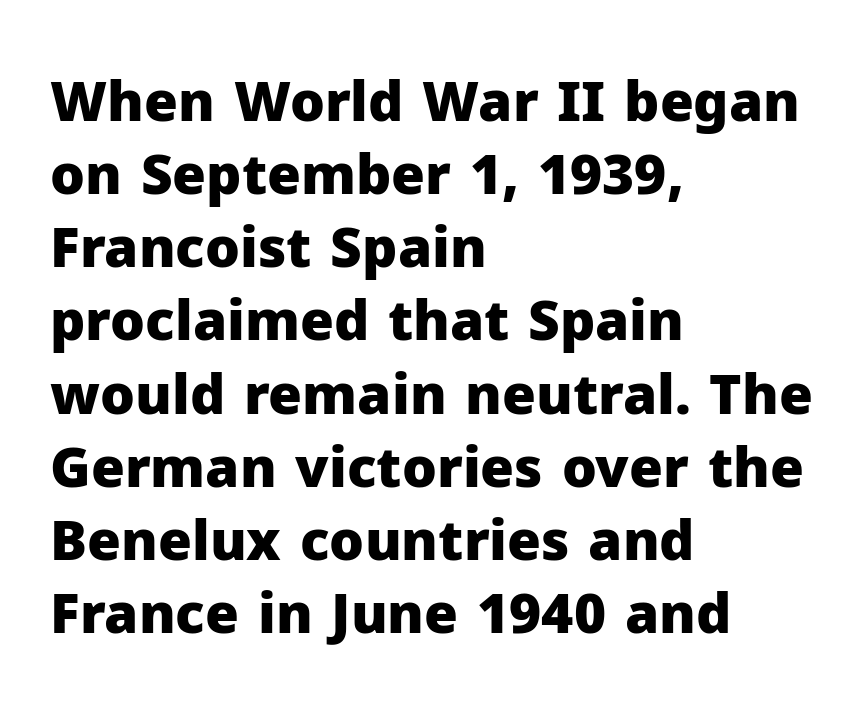
The image shows 55 px heavy sans-serif type, upright; set left-aligned, normal line spacing (1.33x), normal letter spacing, not underlined; low stroke contrast and a medium x-height.
